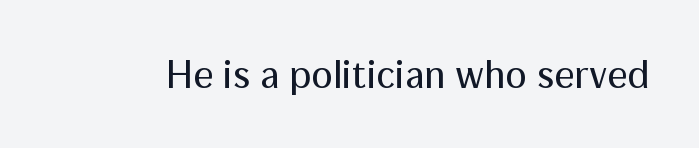
Q: Is the text bold? A: No.
Q: Is the text italic (slanted)? A: No, it is upright.
Q: Is the typeface a serif or a sans-serif typeface? A: Sans-serif.
Q: Is the text underlined? A: No.
Q: Is the spacing between letters normal or unusually wide? A: Normal.
Q: Width (condensed, normal, or wide)? A: Normal.
Q: Stroke contrast? A: Medium.
Q: x-height? A: Medium.
Q: Monospaced? A: No.
